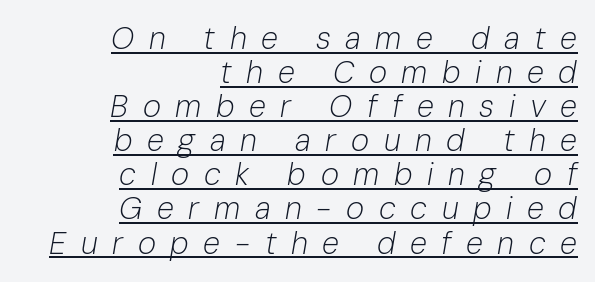
Q: Is the text bold? A: No.
Q: Is the text italic (slanted)? A: Yes, it leans right by about 10 degrees.
Q: Is the text underlined? A: Yes.
Q: How is the paragraph aligned? A: Right-aligned.
Q: Is the spacing between letters normal or unusually wide? A: Unusually wide.
Q: Is the spacing between lines tight, normal or loose? A: Tight.
Q: Width (condensed, normal, or wide)? A: Normal.
Q: Stroke contrast? A: Low.
Q: x-height? A: Medium.
Q: Monospaced? A: No.
